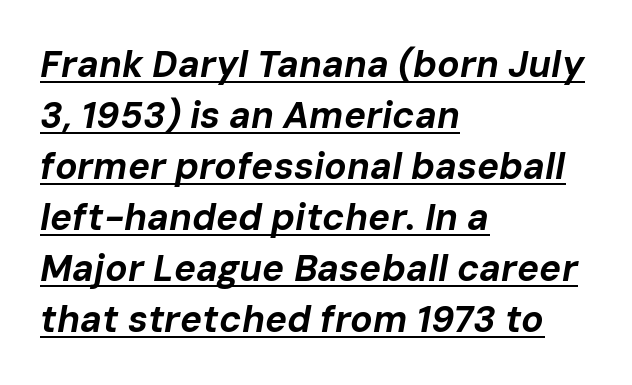
Q: Is the text bold? A: Yes.
Q: Is the text italic (slanted)? A: Yes, it leans right by about 10 degrees.
Q: Is the text underlined? A: Yes.
Q: How is the paragraph aligned? A: Left-aligned.
Q: Is the spacing between letters normal or unusually wide? A: Normal.
Q: Is the spacing between lines tight, normal or loose? A: Normal.
Q: Width (condensed, normal, or wide)? A: Normal.
Q: Stroke contrast? A: Low.
Q: x-height? A: Medium.
Q: Monospaced? A: No.
